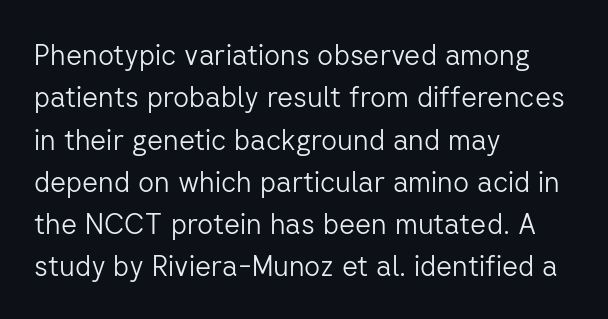
{"serif": "no", "italic": "no", "bold": "no", "weight": "light", "width": "normal", "stroke_contrast": "low", "x_height": "medium", "monospaced": "no", "underline": "no", "align": "left", "line_spacing": "normal", "line_spacing_ratio": 1.51, "letter_spacing": "normal", "letter_spacing_em": 0.0, "glyph_px": 28}
